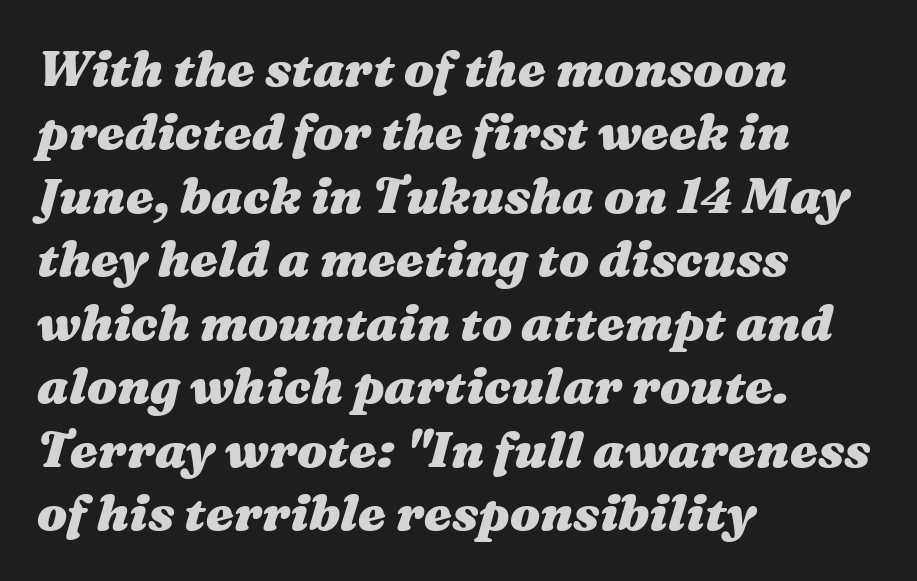
The image shows 50 px heavy, wide type, italic (leaning right); set left-aligned, normal line spacing (1.27x), normal letter spacing, not underlined; medium stroke contrast and a medium x-height.
